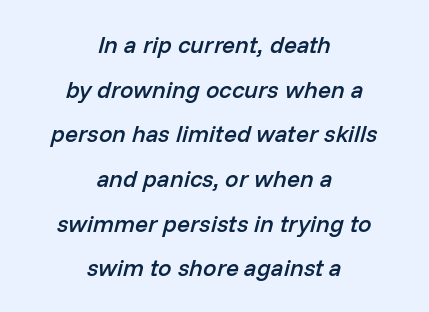
{"italic": "yes", "lean": "right", "slant_degrees": 14, "bold": "semi", "underline": "no", "align": "center", "line_spacing_ratio": 1.86, "letter_spacing": "normal", "letter_spacing_em": 0.0, "glyph_px": 24}
